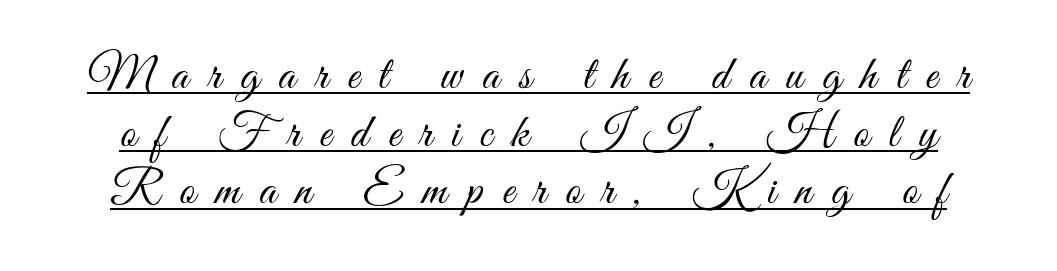
The image shows 48 px light, condensed sans-serif type; set line spacing 1.2x, unusually wide letter spacing (+0.41 em), underlined; medium stroke contrast and a small x-height.
